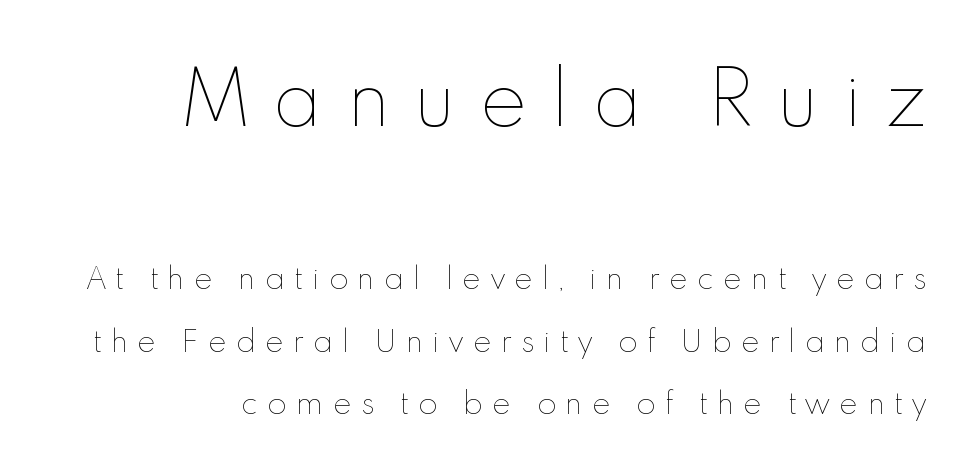
If you drew a ruler down the right edge, every line would touch it. The face used here is proportionally spaced, like ordinary book or web type. The letters stand straight up with perfectly vertical stems. Short note: letters widely spaced. Glance below the letters and you will spot only blank space.
